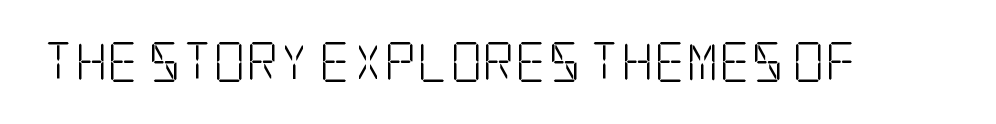
{"serif": "yes", "italic": "no", "bold": "no", "weight": "light", "width": "condensed", "stroke_contrast": "low", "x_height": "large", "underline": "no", "letter_spacing": "normal", "letter_spacing_em": 0.0, "glyph_px": 40}
